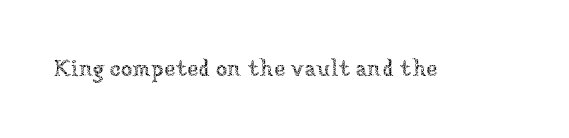
The image shows 23 px text type, upright; set normal letter spacing, not underlined.
